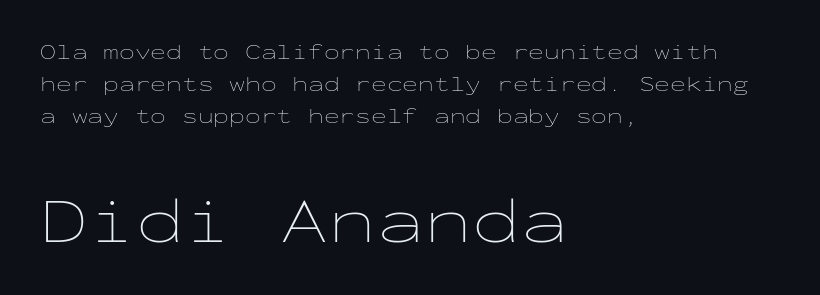
Stem width sits at or under what a default text font uses. In terms of letterspacing, this is plain default setting. Plain, unruled lines of type. You could count columns in this text — the font is strictly monospaced. The emphasis by scale lands on block number two, below. The specimen reads as upright at a glance.
